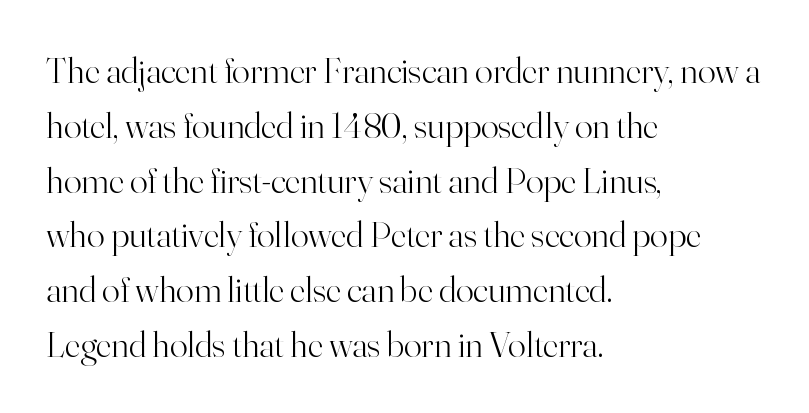
The image shows 37 px light serif type, upright; set left-aligned, normal line spacing (1.48x), normal letter spacing, not underlined; high stroke contrast and a small x-height.
